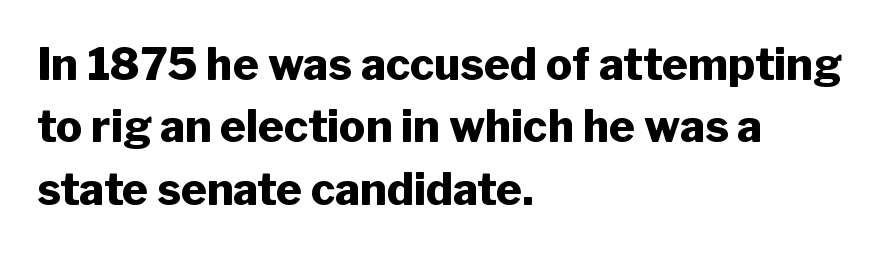
The image shows 44 px heavy sans-serif type, upright; set left-aligned, normal line spacing (1.42x), normal letter spacing, not underlined; low stroke contrast and a medium x-height.
